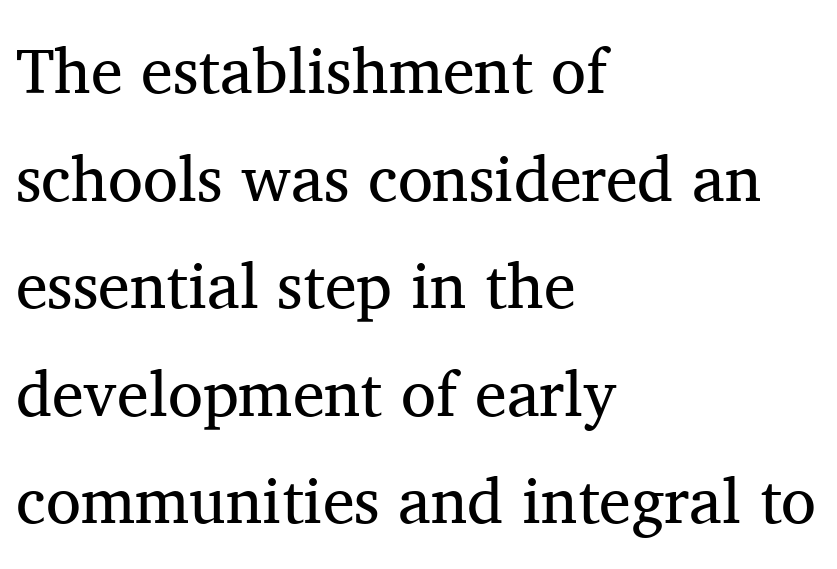
Q: Is the text bold? A: No.
Q: Is the text italic (slanted)? A: No, it is upright.
Q: Is the typeface a serif or a sans-serif typeface? A: Serif.
Q: Is the text underlined? A: No.
Q: How is the paragraph aligned? A: Left-aligned.
Q: Is the spacing between letters normal or unusually wide? A: Normal.
Q: Is the spacing between lines tight, normal or loose? A: Normal.
Q: Width (condensed, normal, or wide)? A: Normal.
Q: Stroke contrast? A: Medium.
Q: x-height? A: Medium.
Q: Monospaced? A: No.
